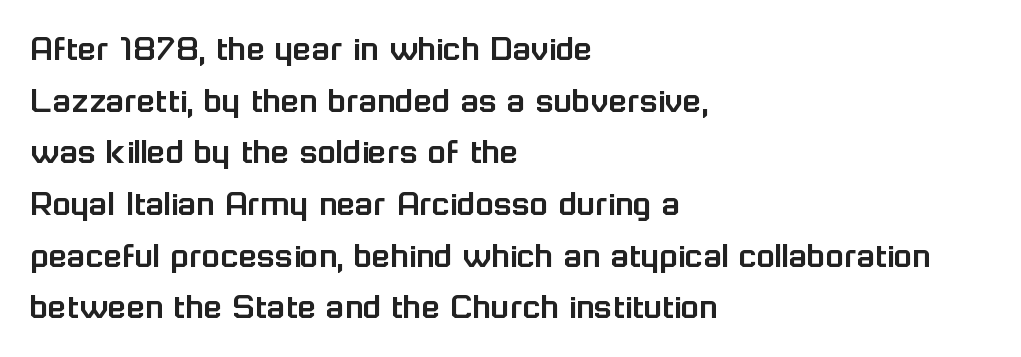
{"serif": "no", "italic": "no", "width": "normal", "stroke_contrast": "low", "x_height": "medium", "monospaced": "no", "underline": "no", "align": "left", "line_spacing": "normal", "line_spacing_ratio": 1.36, "letter_spacing": "normal", "letter_spacing_em": 0.0, "glyph_px": 38}
